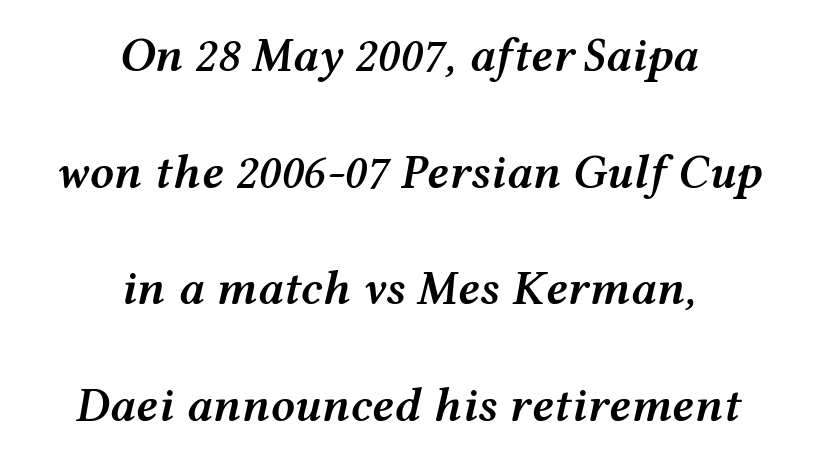
{"italic": "yes", "lean": "right", "slant_degrees": 12, "bold": "semi", "weight": "semibold", "width": "wide", "stroke_contrast": "medium", "x_height": "medium", "monospaced": "no", "underline": "no", "align": "center", "line_spacing": "loose", "line_spacing_ratio": 2.43, "letter_spacing": "normal", "letter_spacing_em": 0.0, "glyph_px": 48}
